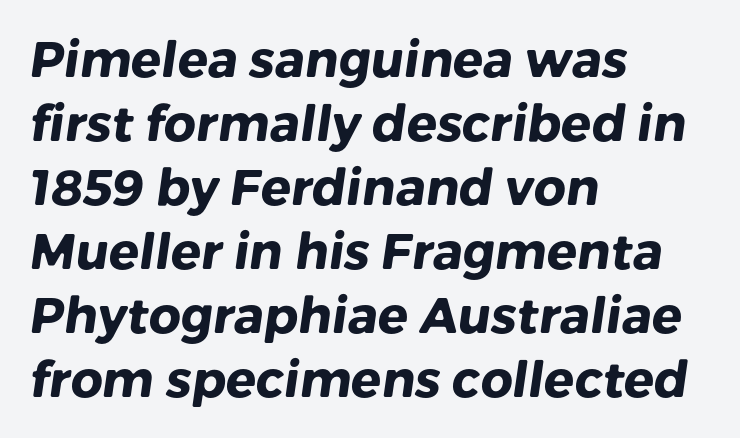
The image shows 50 px heavy sans-serif type; set left-aligned, normal line spacing (1.28x), normal letter spacing, not underlined; low stroke contrast and a medium x-height.
